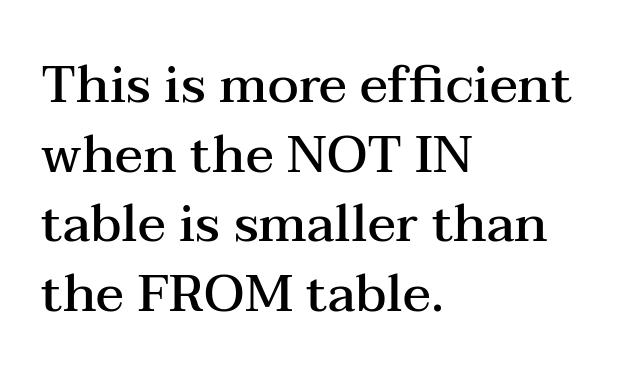
Look at the tracking — it's just the regular setting, nothing added. Every letter is mildly thick-stroked: semibold rather than bold. Every stem runs plumb, perpendicular to the baseline. A typesetter would call this proportional, since set widths differ per character.
